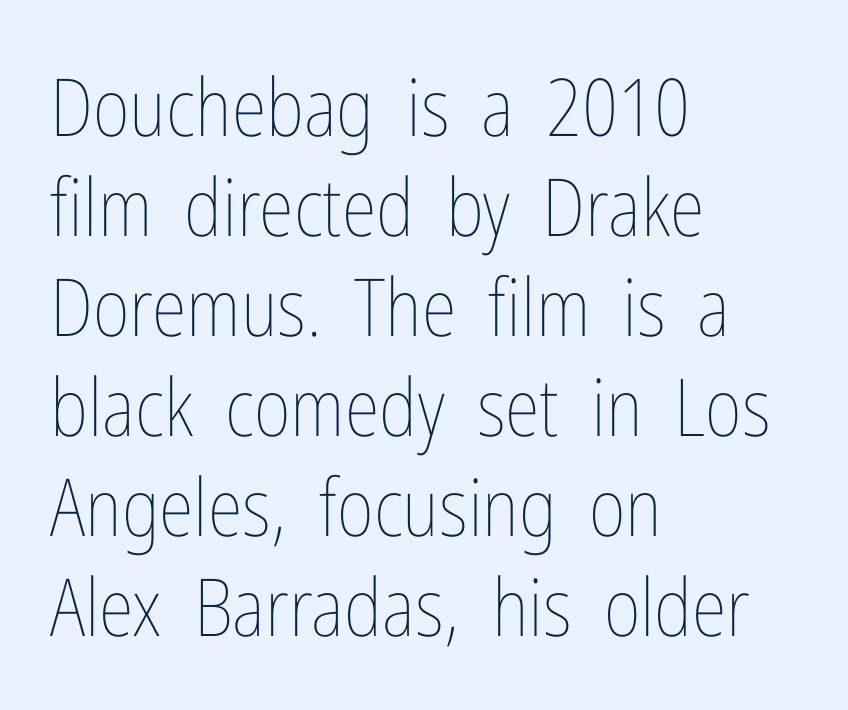
Q: Is the text bold? A: No.
Q: Is the text italic (slanted)? A: No, it is upright.
Q: Is the text underlined? A: No.
Q: How is the paragraph aligned? A: Left-aligned.
Q: Is the spacing between letters normal or unusually wide? A: Normal.
Q: Is the spacing between lines tight, normal or loose? A: Normal.
Q: Width (condensed, normal, or wide)? A: Condensed.
Q: Stroke contrast? A: Low.
Q: x-height? A: Medium.
Q: Monospaced? A: No.
